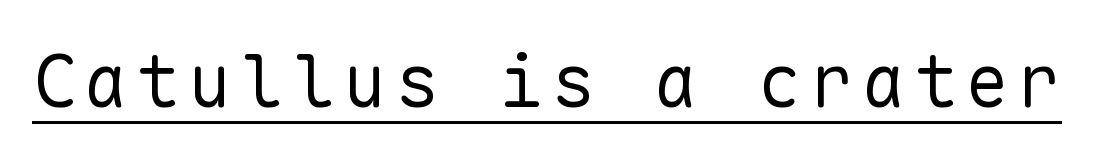
Q: Is the text bold? A: No.
Q: Is the text italic (slanted)? A: No, it is upright.
Q: Is the typeface a serif or a sans-serif typeface? A: Sans-serif.
Q: Is the text underlined? A: Yes.
Q: Width (condensed, normal, or wide)? A: Normal.
Q: Stroke contrast? A: Low.
Q: x-height? A: Medium.
Q: Monospaced? A: Yes.
